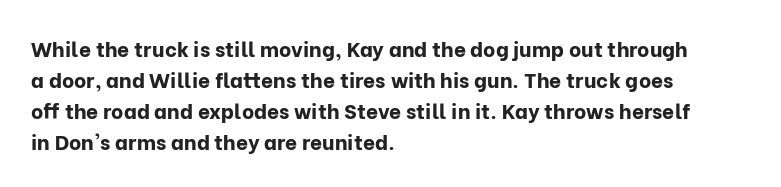
The image shows 21 px bold type, upright; set left-aligned, normal line spacing (1.47x), normal letter spacing, not underlined.
